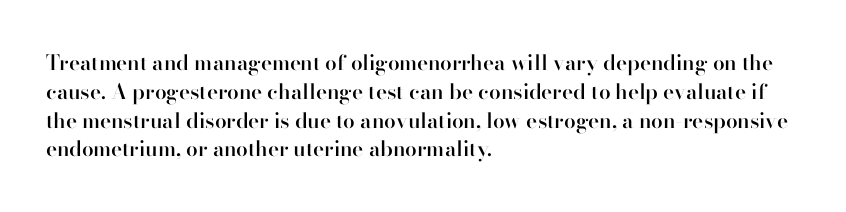
The image shows 21 px text type, upright; set left-aligned, normal line spacing (1.37x), normal letter spacing, not underlined.
